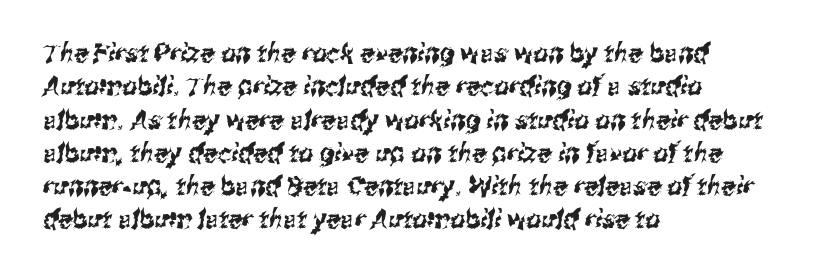
The image shows 26 px text type; set left-aligned, normal line spacing (1.28x), normal letter spacing, not underlined.
